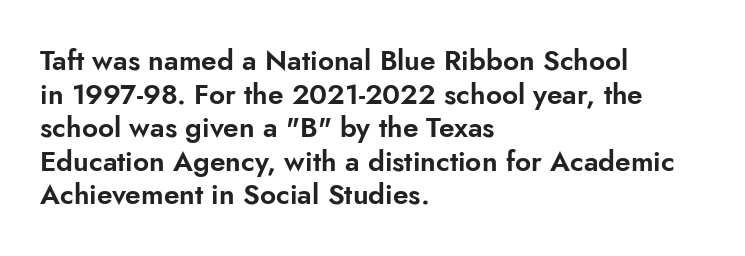
Q: Is the text italic (slanted)? A: No, it is upright.
Q: Is the typeface a serif or a sans-serif typeface? A: Sans-serif.
Q: Is the text underlined? A: No.
Q: How is the paragraph aligned? A: Left-aligned.
Q: Is the spacing between letters normal or unusually wide? A: Normal.
Q: Width (condensed, normal, or wide)? A: Normal.
Q: Stroke contrast? A: Low.
Q: x-height? A: Small.
Q: Monospaced? A: No.
